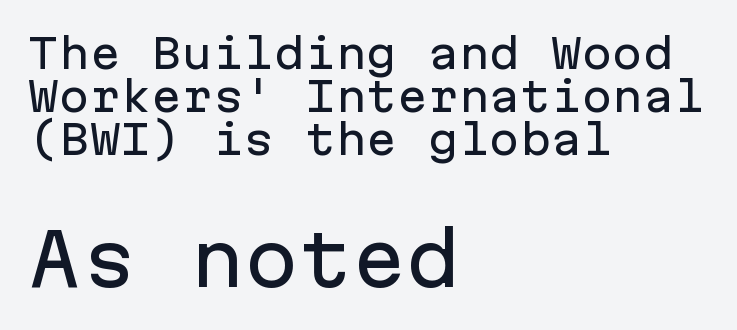
Note: smaller setting up top, larger setting below. These lines are composed in type without serifs. Do the characters align in a grid? Yes, the font is monospaced. Is there any slant? The stems are plumb. If you drew a ruler down the left edge, every line would touch it.
